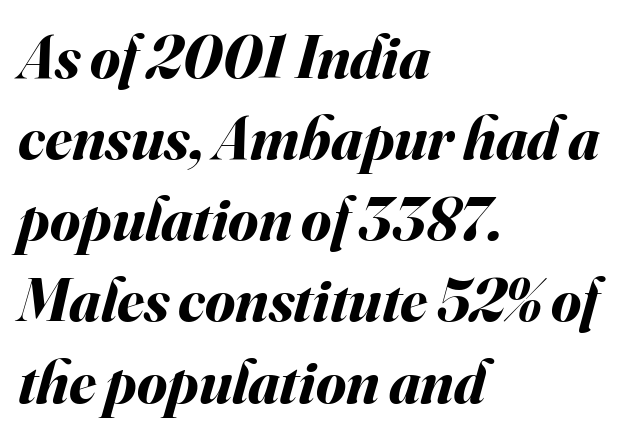
The image shows 61 px bold type, italic (leaning right); set left-aligned, normal line spacing (1.33x), normal letter spacing, not underlined; medium stroke contrast and a small x-height.
